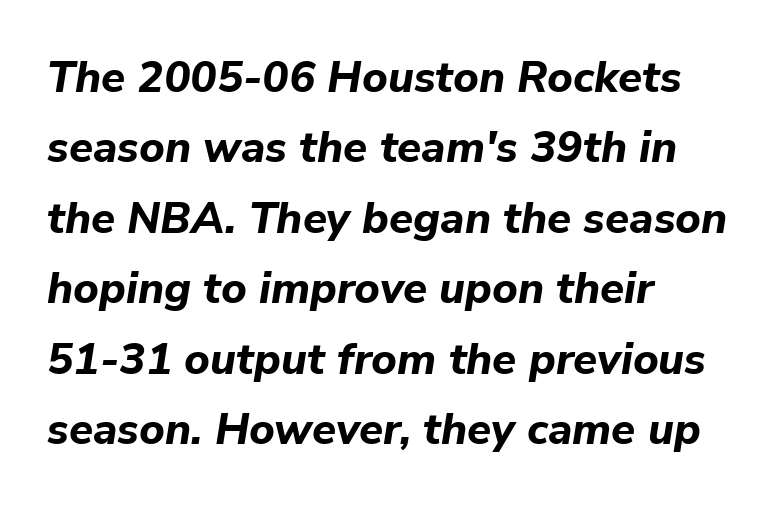
Q: Is the text bold? A: Yes.
Q: Is the text italic (slanted)? A: Yes, it leans right by about 9 degrees.
Q: Is the text underlined? A: No.
Q: How is the paragraph aligned? A: Left-aligned.
Q: Is the spacing between letters normal or unusually wide? A: Normal.
Q: Is the spacing between lines tight, normal or loose? A: Normal.
Q: Width (condensed, normal, or wide)? A: Normal.
Q: Stroke contrast? A: Low.
Q: x-height? A: Medium.
Q: Monospaced? A: No.
